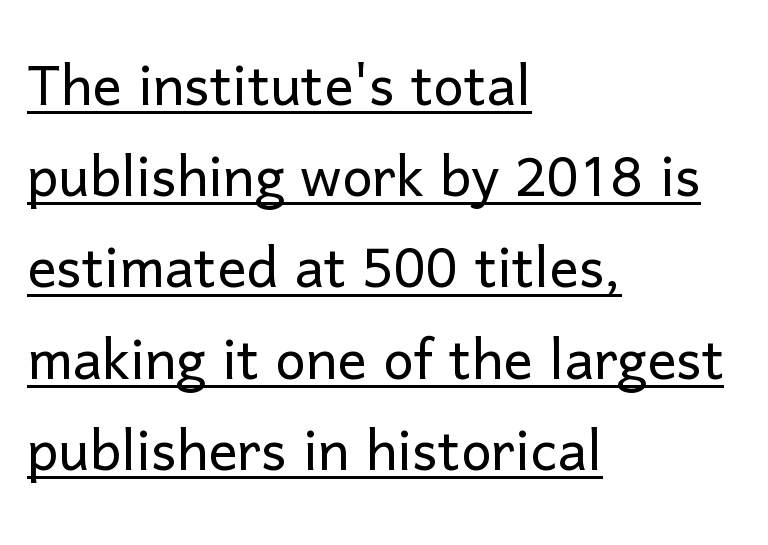
{"serif": "no", "italic": "no", "bold": "no", "weight": "light", "width": "normal", "stroke_contrast": "low", "x_height": "medium", "monospaced": "no", "underline": "yes", "align": "left", "line_spacing": "normal", "line_spacing_ratio": 1.25, "letter_spacing": "normal", "letter_spacing_em": 0.0, "glyph_px": 73}
